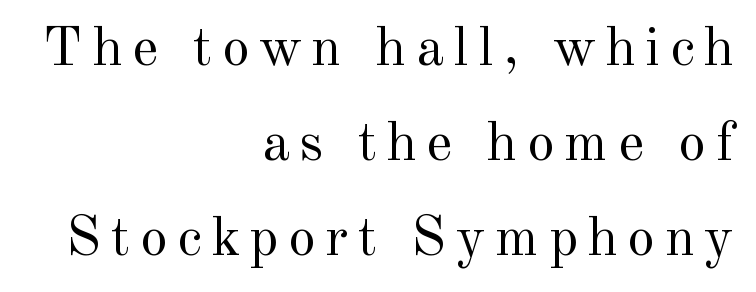
Q: Is the text bold? A: No.
Q: Is the text italic (slanted)? A: No, it is upright.
Q: Is the typeface a serif or a sans-serif typeface? A: Serif.
Q: Is the text underlined? A: No.
Q: How is the paragraph aligned? A: Right-aligned.
Q: Is the spacing between lines tight, normal or loose? A: Normal.
Q: Width (condensed, normal, or wide)? A: Normal.
Q: x-height? A: Small.
Q: Monospaced? A: No.
